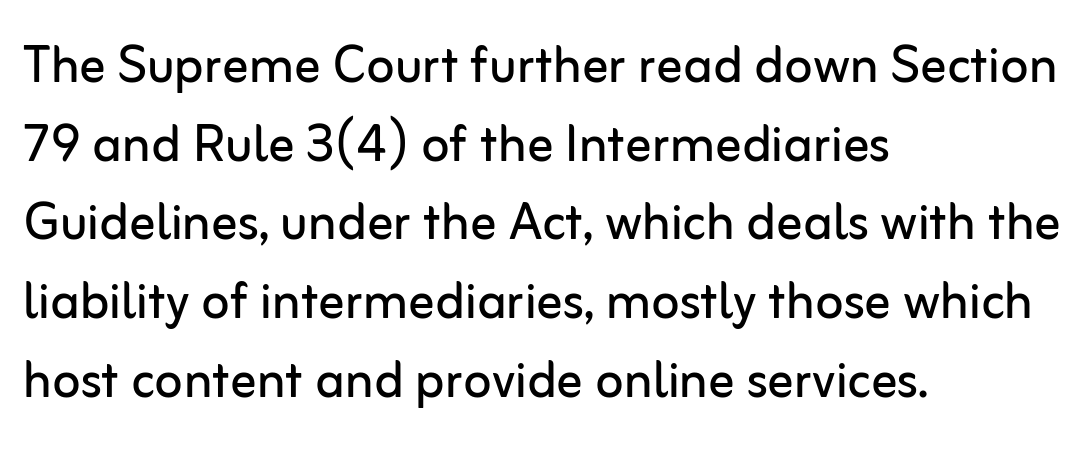
{"serif": "no", "italic": "no", "bold": "no", "weight": "regular", "width": "normal", "stroke_contrast": "low", "x_height": "medium", "monospaced": "no", "underline": "no", "align": "left", "line_spacing_ratio": 1.21, "letter_spacing": "normal", "letter_spacing_em": 0.0, "glyph_px": 65}
